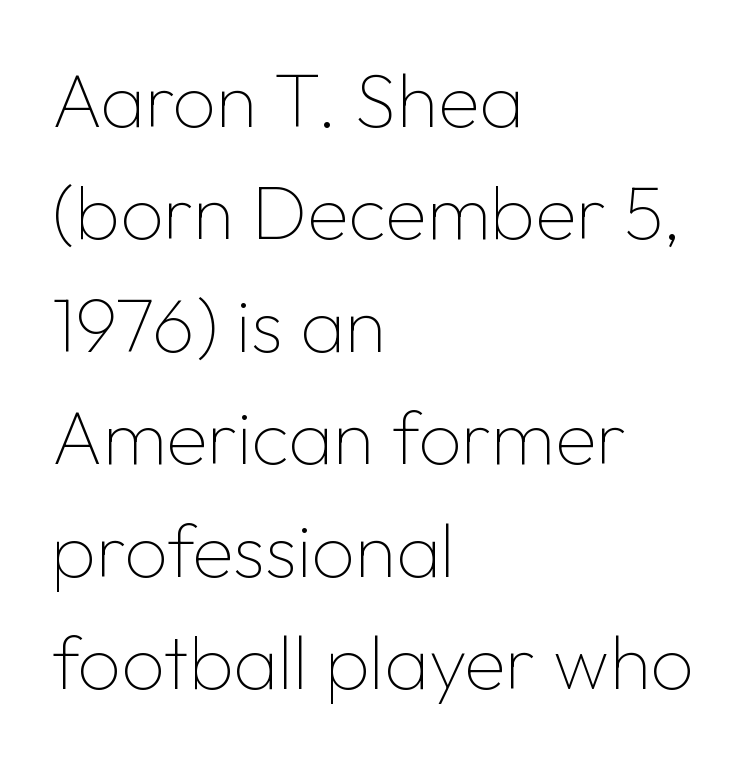
Q: Is the text bold? A: No.
Q: Is the text italic (slanted)? A: No, it is upright.
Q: Is the typeface a serif or a sans-serif typeface? A: Sans-serif.
Q: Is the text underlined? A: No.
Q: How is the paragraph aligned? A: Left-aligned.
Q: Is the spacing between letters normal or unusually wide? A: Normal.
Q: Is the spacing between lines tight, normal or loose? A: Normal.
Q: Width (condensed, normal, or wide)? A: Normal.
Q: Stroke contrast? A: Low.
Q: x-height? A: Medium.
Q: Monospaced? A: No.
